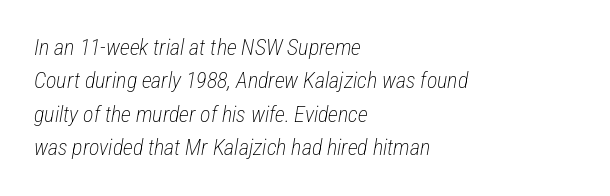
Observe the lean: these are italic letterforms. Stroke thickness stays within the range of a standard reading face or lighter. Horizontal alignment here is leftward, the default for most running prose. Default kerning and tracking; the words read as compact shapes. The gap between lines stays unmarked. The rendering uses a moderate line-height, typical for paragraphs.
